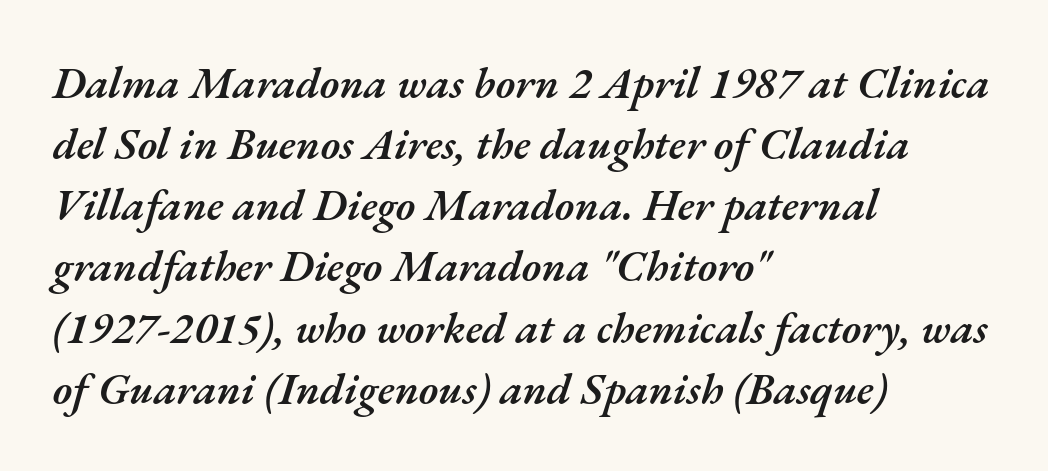
The image shows 44 px semibold type, italic (leaning right); set left-aligned, normal line spacing (1.39x), normal letter spacing, not underlined; medium stroke contrast and a small x-height.
